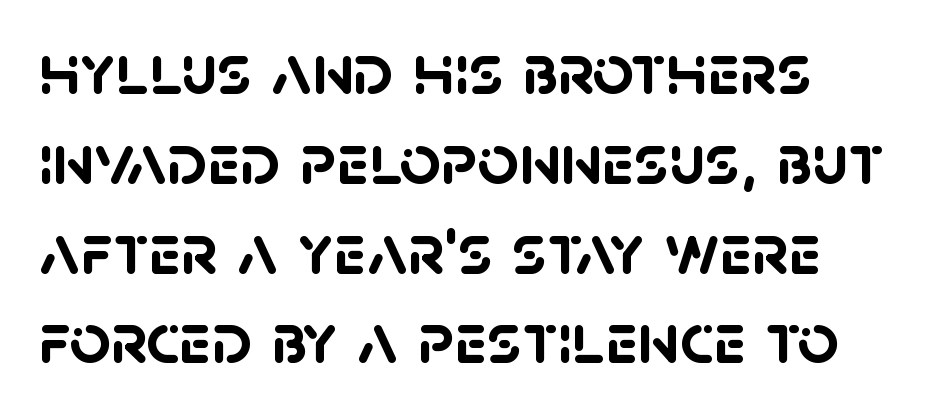
Q: Is the text bold? A: Yes.
Q: Is the typeface a serif or a sans-serif typeface? A: Sans-serif.
Q: Is the text underlined? A: No.
Q: How is the paragraph aligned? A: Left-aligned.
Q: Is the spacing between letters normal or unusually wide? A: Normal.
Q: Width (condensed, normal, or wide)? A: Normal.
Q: Stroke contrast? A: Low.
Q: x-height? A: Large.
Q: Monospaced? A: No.
